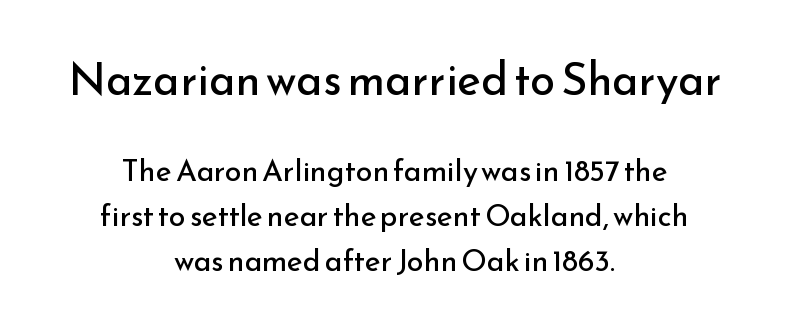
A typesetter would call this zero additional tracking. Letters have the restrained weight of plain body copy at most. Visually the block forms a symmetrical silhouette, jagged on both flanks. If you measured baseline to baseline, you'd find a middling distance. The font's upright variant was chosen for this text. Does the type have serifs? No, each stem ends abruptly.
